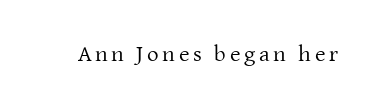
Honestly, there is no underline to notice here at all. This is roman type, the default non-slanted kind. Weight: not bold — regular or lighter.
